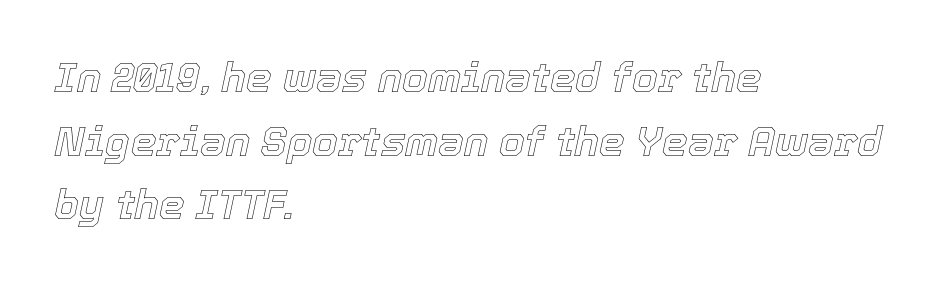
{"italic": "yes", "lean": "right", "slant_degrees": 12, "width": "normal", "x_height": "medium", "monospaced": "no", "underline": "no", "align": "left", "line_spacing": "normal", "line_spacing_ratio": 1.55, "letter_spacing": "normal", "letter_spacing_em": 0.0, "glyph_px": 41}
